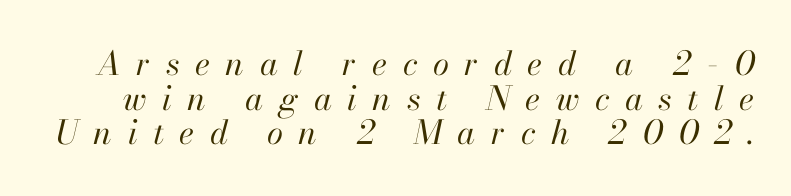
Q: Is the text bold? A: No.
Q: Is the text italic (slanted)? A: Yes, it leans right by about 13 degrees.
Q: Is the text underlined? A: No.
Q: Is the spacing between letters normal or unusually wide? A: Unusually wide.
Q: Is the spacing between lines tight, normal or loose? A: Tight.
Q: Width (condensed, normal, or wide)? A: Normal.
Q: Stroke contrast? A: High.
Q: x-height? A: Small.
Q: Monospaced? A: No.
